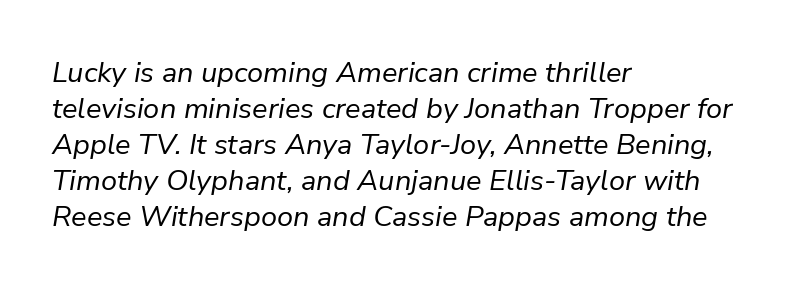
The image shows 29 px regular-weight type, italic (leaning right); set left-aligned, line spacing 1.24x, normal letter spacing, not underlined; low stroke contrast and a medium x-height.
